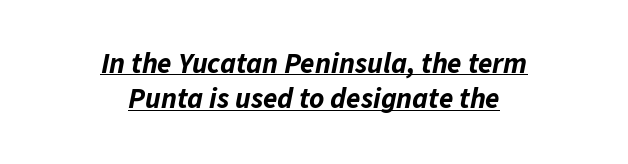
Each letter keeps its own natural width here, so spacing adapts to shape. This is heavy type, rendered in bold. Each line of the rendering has a horizontal stroke beneath the glyphs. What stands out about the letter spacing? Nothing — it is the standard amount.
